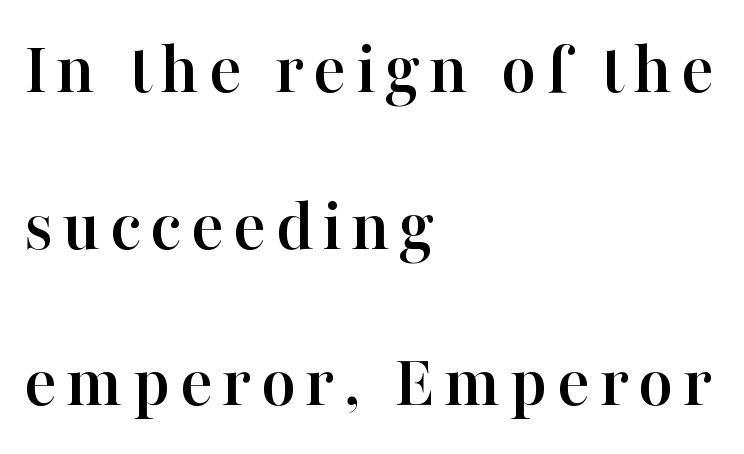
The image shows 76 px serif type, upright; set left-aligned, loose line spacing (2.06x), not underlined; high stroke contrast and a medium x-height.
